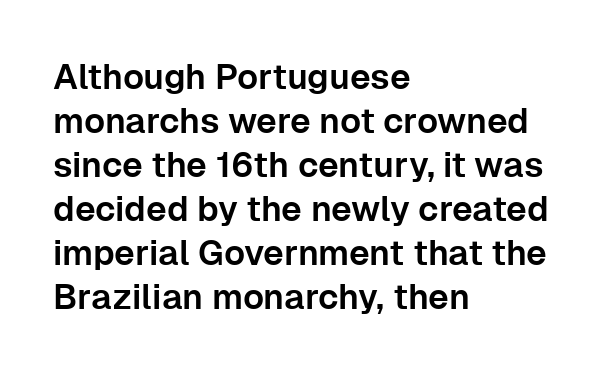
{"serif": "no", "italic": "no", "width": "normal", "stroke_contrast": "low", "x_height": "medium", "monospaced": "no", "underline": "no", "align": "left", "line_spacing": "normal", "line_spacing_ratio": 1.26, "letter_spacing": "normal", "letter_spacing_em": 0.0, "glyph_px": 35}
